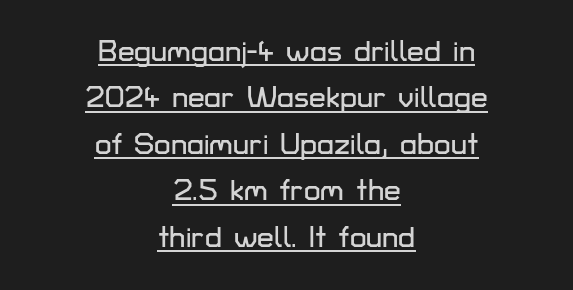
Q: Is the text italic (slanted)? A: No, it is upright.
Q: Is the typeface a serif or a sans-serif typeface? A: Sans-serif.
Q: Is the text underlined? A: Yes.
Q: How is the paragraph aligned? A: Centered.
Q: Is the spacing between letters normal or unusually wide? A: Normal.
Q: Is the spacing between lines tight, normal or loose? A: Normal.
Q: Width (condensed, normal, or wide)? A: Normal.
Q: Stroke contrast? A: Low.
Q: x-height? A: Medium.
Q: Monospaced? A: No.
